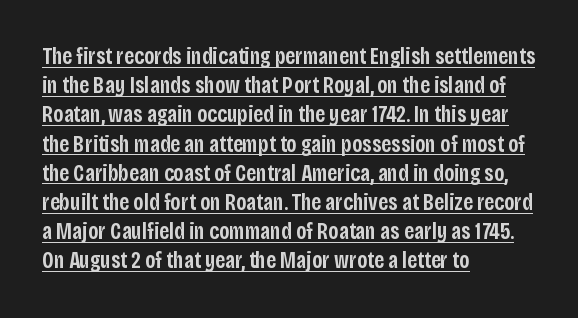
The image shows 23 px text type, upright; set left-aligned, normal line spacing (1.27x), normal letter spacing, underlined.
